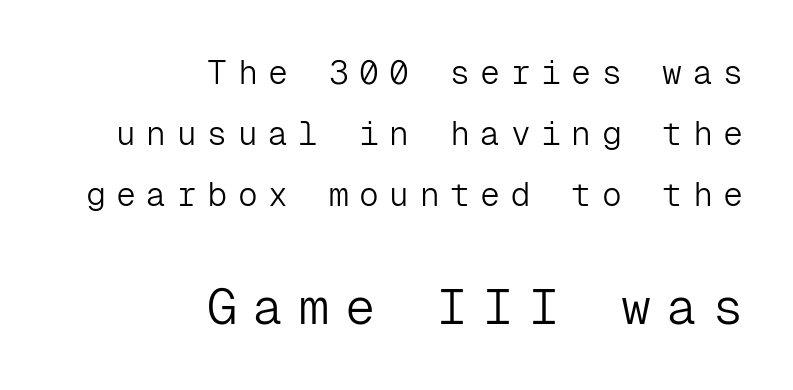
The image shows 50 px light sans-serif type, upright, monospaced; set right-aligned, line spacing 1.85x, unusually wide letter spacing (+0.32 em), not underlined; the second (bottom) block is 1.52x larger; low stroke contrast and a medium x-height.
